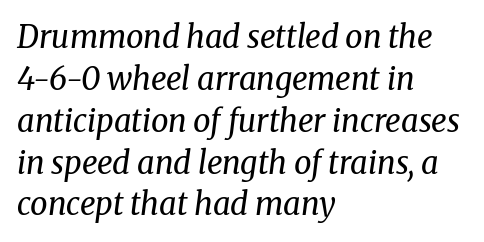
The image shows 31 px regular-weight serif type, italic (leaning right); set left-aligned, normal line spacing (1.35x), normal letter spacing, not underlined; medium stroke contrast and a medium x-height.
